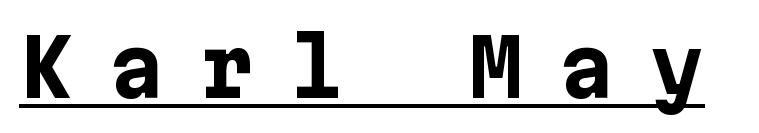
{"serif": "no", "italic": "no", "bold": "yes", "weight": "bold", "width": "normal", "stroke_contrast": "low", "x_height": "medium", "underline": "yes", "letter_spacing": "wide", "letter_spacing_em": 0.44, "glyph_px": 79}
